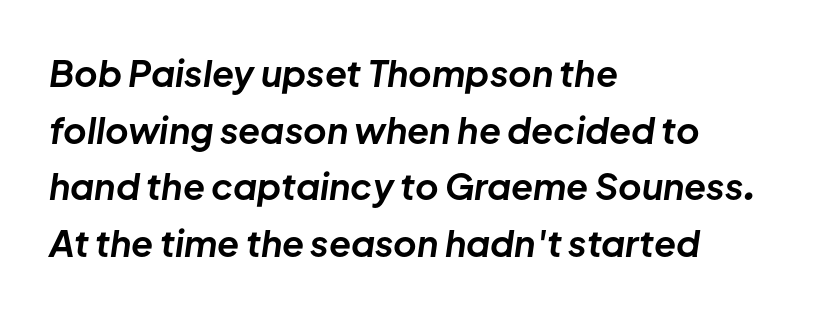
{"italic": "yes", "lean": "right", "slant_degrees": 8, "bold": "yes", "weight": "bold", "width": "normal", "stroke_contrast": "low", "x_height": "medium", "monospaced": "no", "underline": "no", "align": "left", "line_spacing": "normal", "line_spacing_ratio": 1.57, "letter_spacing": "normal", "letter_spacing_em": 0.0, "glyph_px": 36}
